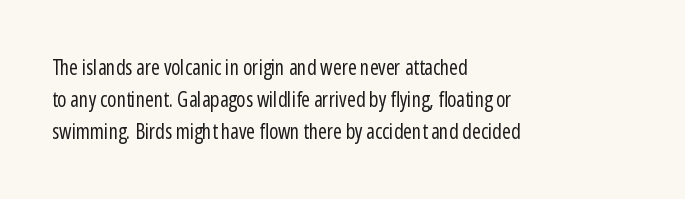
Is the block centered? No — it sits flush against the left margin. Honestly, the row spacing looks completely unremarkable. Check under the words: just untouched page. Ascenders rise straight up at ninety degrees. Nobody touched the tracking dial on this one.
